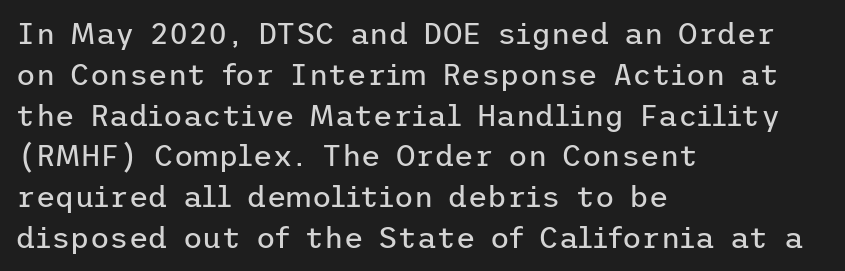
The tracking reads as untouched default to a designer's eye. Lines of text with bare space underneath. Is there any slant? The stems are plumb. Stroke thickness stays within the range of a standard reading face or lighter. Regarding leading, the lines here are spaced in the standard way. In terms of letterform style, serifs are entirely absent.
